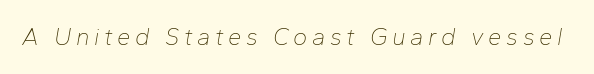
Q: Is the text bold? A: No.
Q: Is the text italic (slanted)? A: Yes, it leans right by about 10 degrees.
Q: Is the text underlined? A: No.
